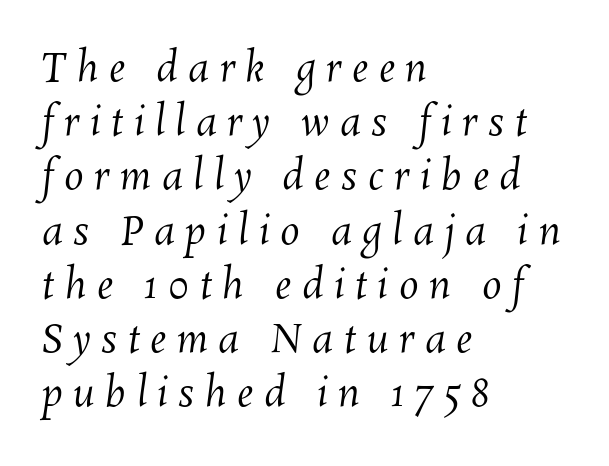
All the whitespace from short lines collects on the right. What stands out about the letter spacing? Its width — letters are far apart. Compared with typical paragraphs, the rows here are spaced about the same. The string is rendered with underlining switched off.
